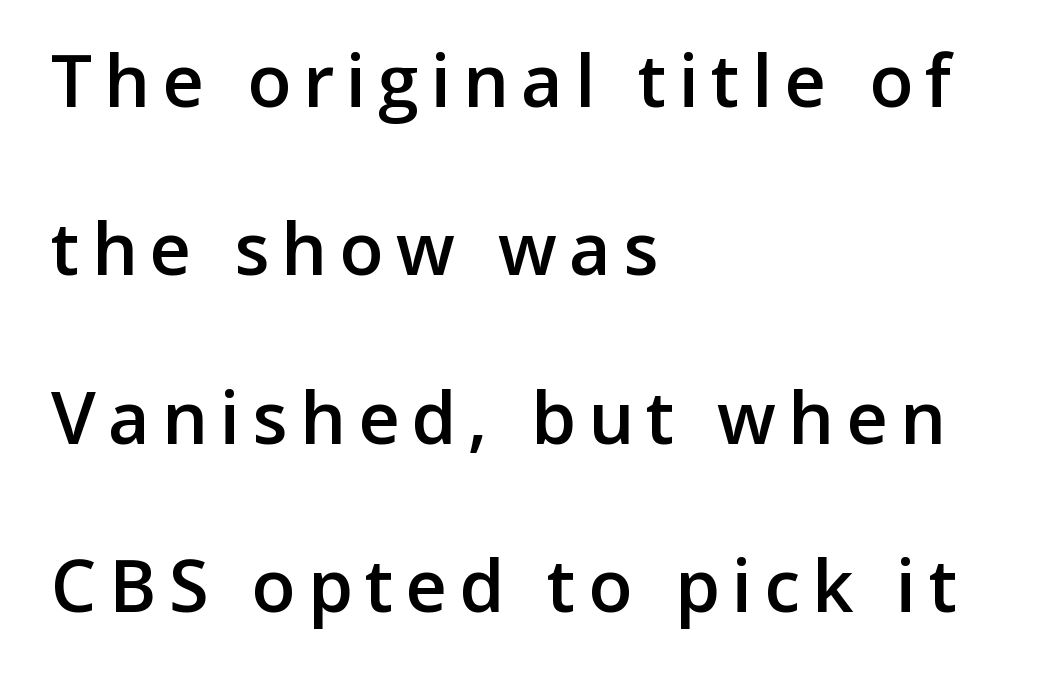
{"serif": "no", "italic": "no", "bold": "semi", "weight": "semibold", "width": "normal", "stroke_contrast": "low", "x_height": "medium", "monospaced": "no", "underline": "no", "align": "left", "line_spacing": "loose", "line_spacing_ratio": 2.34, "glyph_px": 72}
